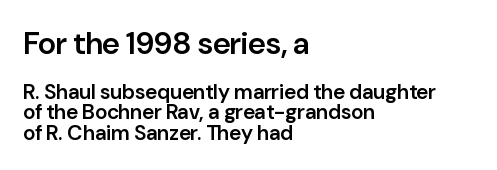
Proportional: the letters do not fall into vertical columns. Bold? Not quite — semibold, heavier than regular but stopping short. Tracking value appears to be zero — textbook default spacing. Plain, unruled lines of type. Interline gaps are noticeably narrow in this sample. The designer gave the opening block more size than the closing block.
